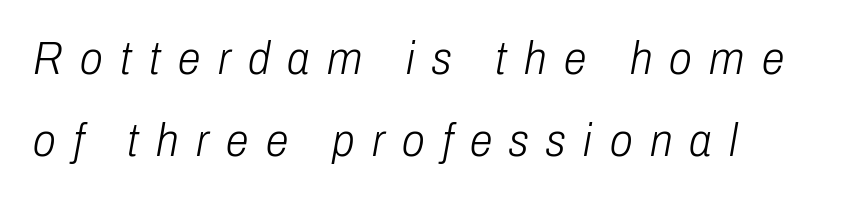
You could not count columns in this text — the font is proportionally spaced. Notice how the stems are inclined rather than vertical — that's the hallmark of italics. A typesetter would call this heavily tracked-out type. Lines of text with bare space underneath.
